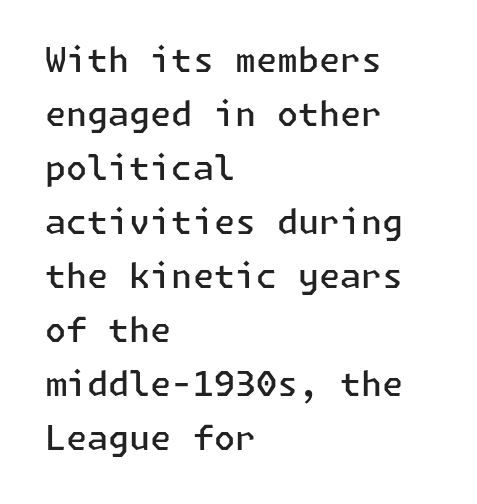
Tall strokes in this sample are plumb rather than angled. Does the weight exceed regular? Yes, but only to semibold. Words float on clear page, feet unadorned. Classification — sans serif.
